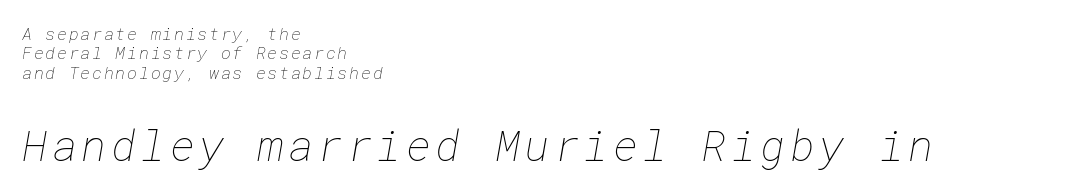
The image shows 43 px thin type; set left-aligned, tight line spacing (1.14x), not underlined; the second (bottom) block is 2.53x larger; low stroke contrast and a medium x-height.
